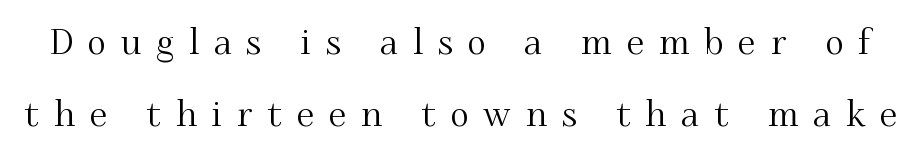
The image shows 35 px serif type, upright; set loose line spacing (2.06x), unusually wide letter spacing (+0.43 em), not underlined; medium stroke contrast and a small x-height.
